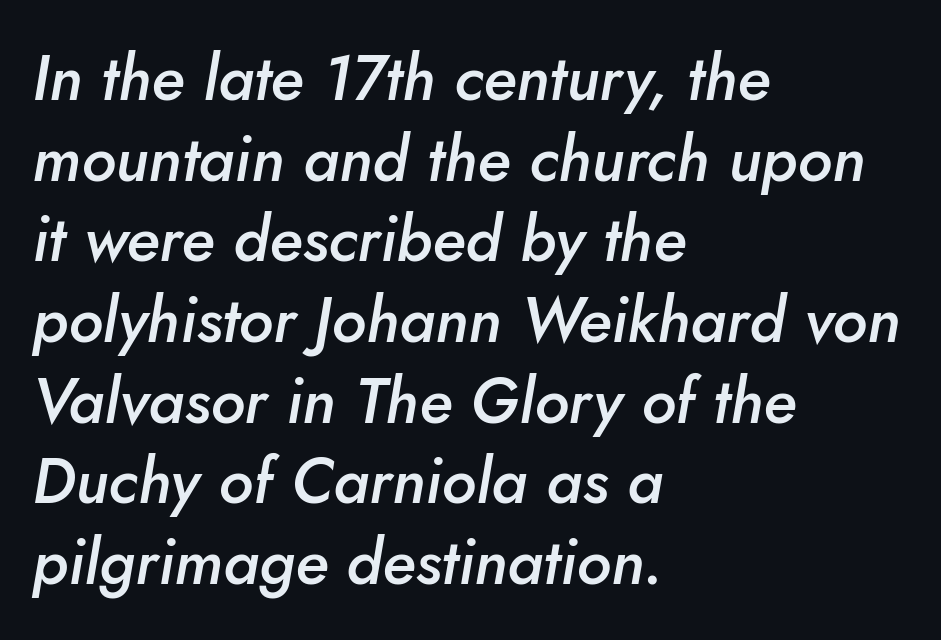
{"italic": "yes", "lean": "right", "slant_degrees": 10, "bold": "semi", "weight": "semibold", "width": "normal", "stroke_contrast": "low", "x_height": "small", "monospaced": "no", "underline": "no", "align": "left", "line_spacing": "normal", "line_spacing_ratio": 1.28, "letter_spacing": "normal", "letter_spacing_em": 0.0, "glyph_px": 63}
